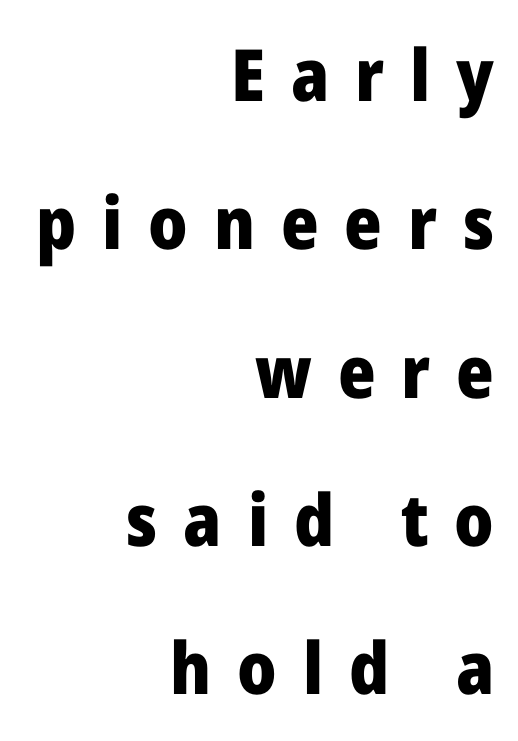
{"serif": "no", "italic": "no", "bold": "yes", "weight": "heavy", "width": "normal", "stroke_contrast": "low", "x_height": "medium", "monospaced": "no", "underline": "no", "align": "right", "line_spacing": "loose", "line_spacing_ratio": 2.06, "letter_spacing": "wide", "letter_spacing_em": 0.36, "glyph_px": 72}
